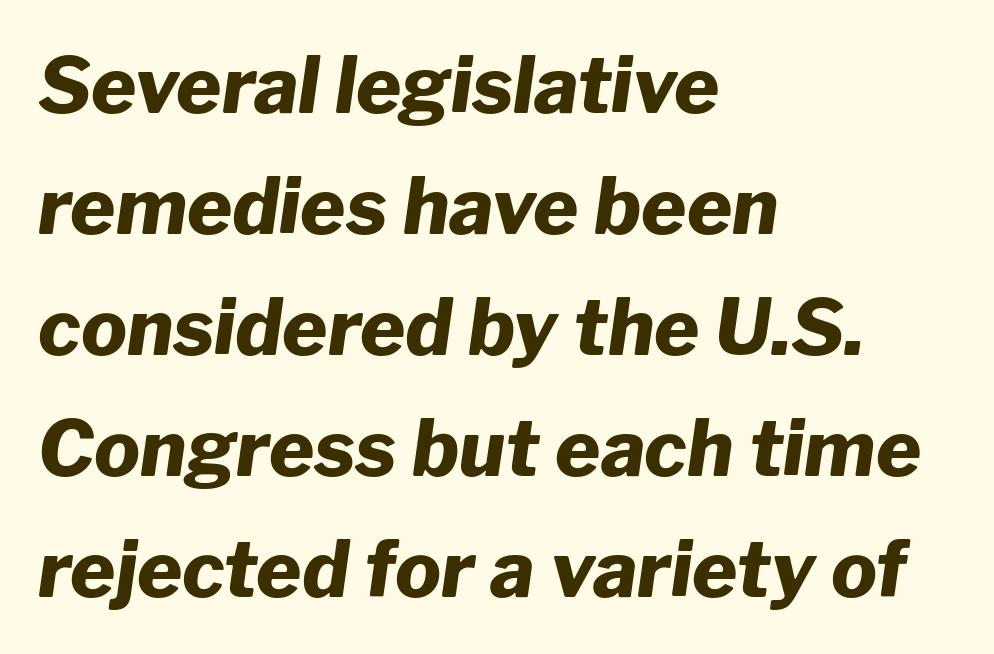
Glyph-to-glyph distance matches everyday printed text. Notice how the passage keeps a crisp vertical edge on the left only. Glance below the letters and you will spot only blank space. Vertical spacing — default.
